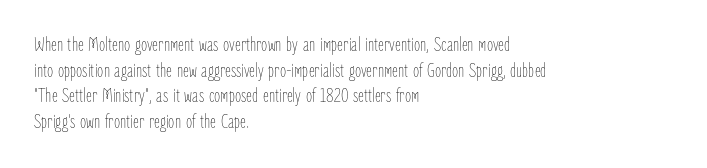
{"italic": "no", "bold": "no", "underline": "no", "align": "left", "line_spacing": "normal", "line_spacing_ratio": 1.28, "letter_spacing": "normal", "letter_spacing_em": 0.0, "glyph_px": 20}
